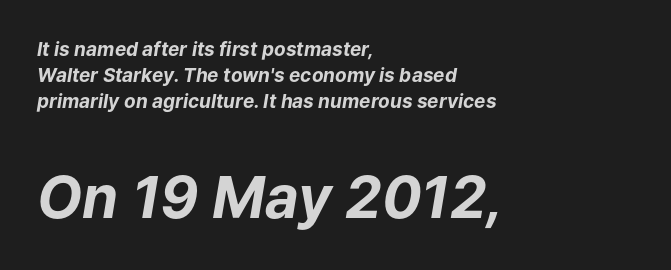
A student would call this left alignment; a typographer would say flush left, rag right. Short note: letters normally spaced. This sample has the flowing, uneven cadence of proportional lettering. These two chunks differ in scale, with the bottom chunk taking the larger measure.
